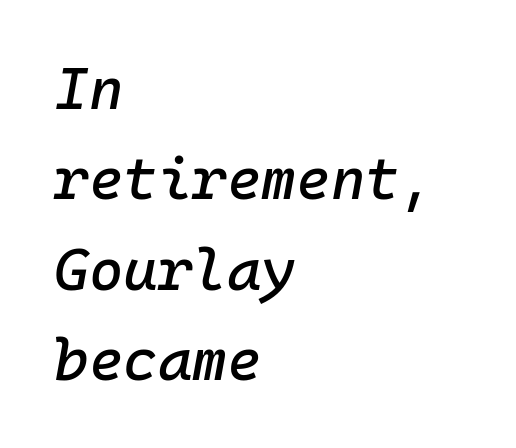
{"italic": "yes", "lean": "right", "slant_degrees": 10, "width": "normal", "stroke_contrast": "low", "x_height": "medium", "monospaced": "yes", "underline": "no", "align": "left", "line_spacing": "normal", "line_spacing_ratio": 1.53, "letter_spacing": "normal", "letter_spacing_em": 0.0, "glyph_px": 59}
